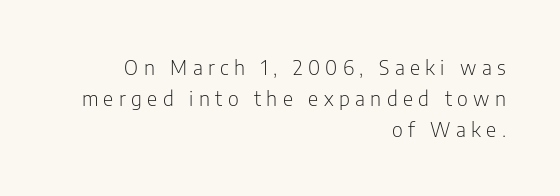
Q: Is the text bold? A: No.
Q: Is the text italic (slanted)? A: No, it is upright.
Q: Is the text underlined? A: No.
Q: How is the paragraph aligned? A: Right-aligned.
Q: Is the spacing between letters normal or unusually wide? A: Unusually wide.
Q: Is the spacing between lines tight, normal or loose? A: Normal.
